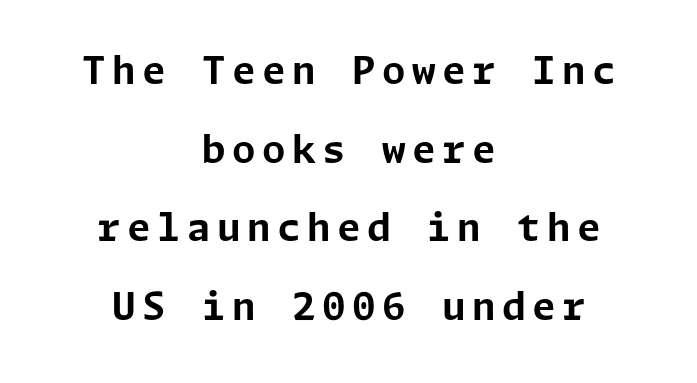
Q: Is the text bold? A: Yes.
Q: Is the text italic (slanted)? A: No, it is upright.
Q: Is the typeface a serif or a sans-serif typeface? A: Sans-serif.
Q: Is the text underlined? A: No.
Q: How is the paragraph aligned? A: Centered.
Q: Is the spacing between lines tight, normal or loose? A: Loose.
Q: Width (condensed, normal, or wide)? A: Normal.
Q: Stroke contrast? A: Low.
Q: x-height? A: Medium.
